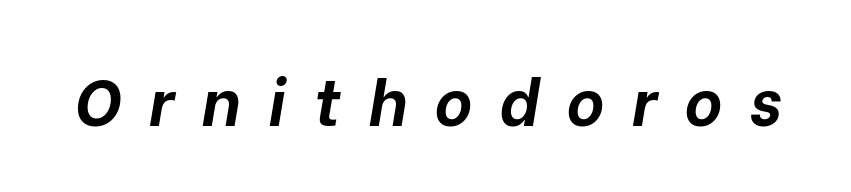
Q: Is the text bold? A: Yes.
Q: Is the text italic (slanted)? A: Yes, it leans right by about 10 degrees.
Q: Is the text underlined? A: No.
Q: Is the spacing between letters normal or unusually wide? A: Unusually wide.
Q: Width (condensed, normal, or wide)? A: Normal.
Q: Stroke contrast? A: Low.
Q: x-height? A: Medium.
Q: Monospaced? A: No.
